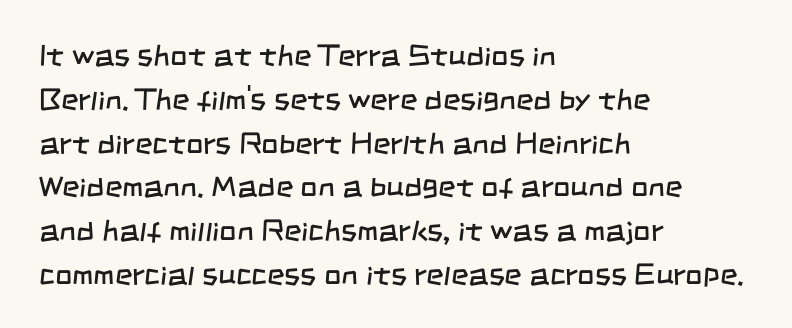
The image shows 30 px regular-weight, condensed sans-serif type; set left-aligned, normal line spacing (1.46x), normal letter spacing, not underlined; low stroke contrast and a large x-height.
